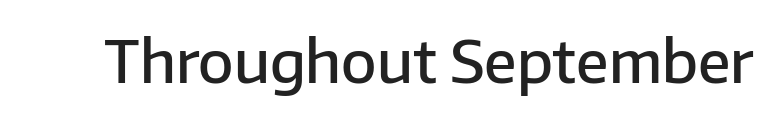
The image shows 58 px semibold sans-serif type, upright; set normal letter spacing, not underlined; low stroke contrast and a medium x-height.
